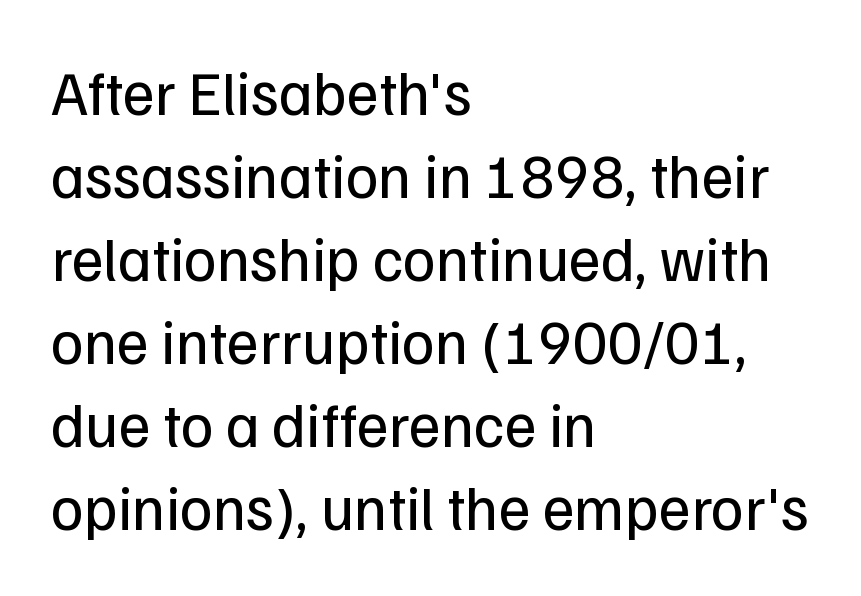
Q: Is the text bold? A: No.
Q: Is the text italic (slanted)? A: No, it is upright.
Q: Is the typeface a serif or a sans-serif typeface? A: Sans-serif.
Q: Is the text underlined? A: No.
Q: How is the paragraph aligned? A: Left-aligned.
Q: Is the spacing between letters normal or unusually wide? A: Normal.
Q: Is the spacing between lines tight, normal or loose? A: Normal.
Q: Width (condensed, normal, or wide)? A: Normal.
Q: Stroke contrast? A: Low.
Q: x-height? A: Medium.
Q: Monospaced? A: No.
